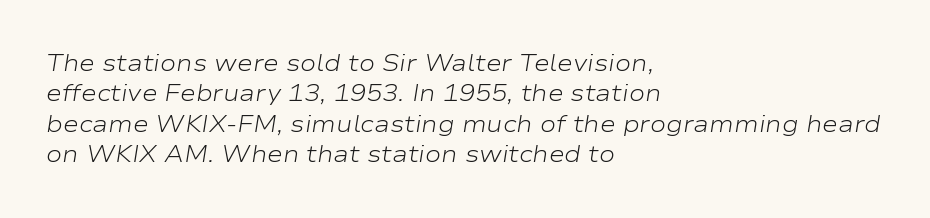
The typesetter chose a ragged-right arrangement here. The passage shown is not underscored anywhere. Is the type heavy? It reads as light-to-regular instead. Letter spacing: default. If you drew a line through each stem, it would be angled.
